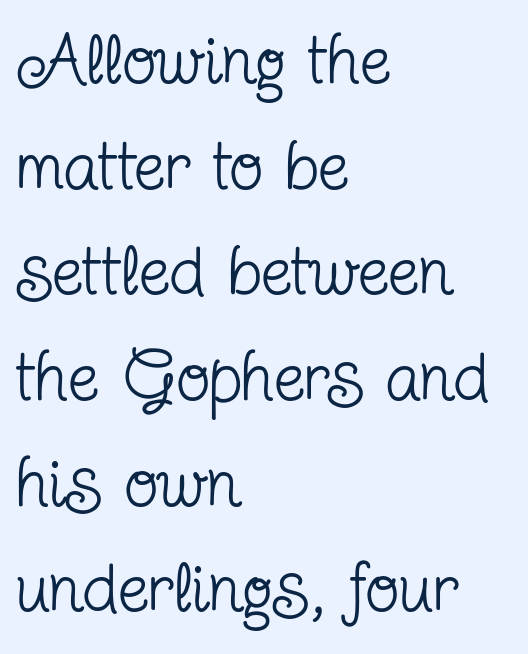
You can tell from the footed stems that serif type was used. The paragraph shown leans on its left margin. The string is rendered with underlining switched off. Nobody touched the tracking dial on this one. This block has exactly the height ordinary leading produces. Think of a printed novel: that variable character pitch is what you see here.
